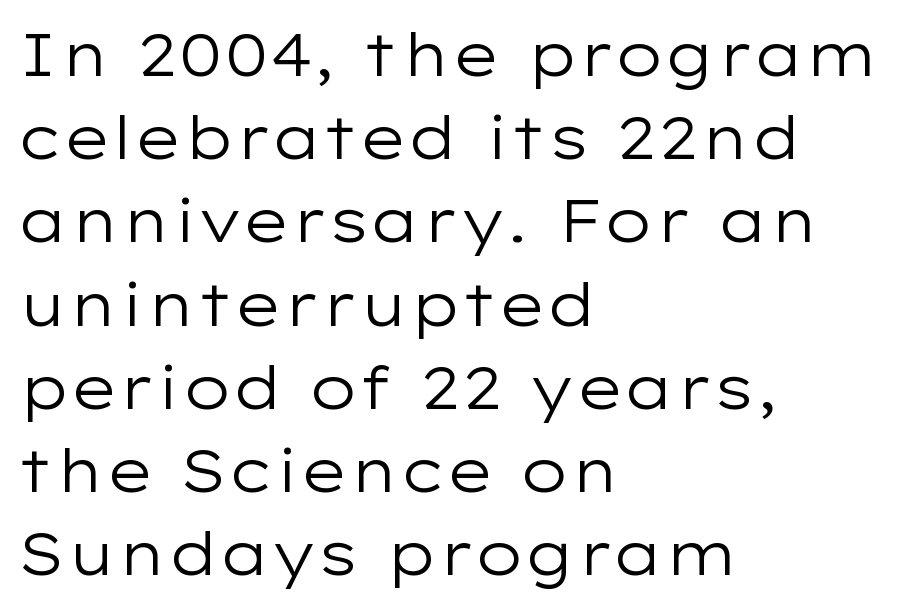
{"serif": "no", "italic": "no", "bold": "no", "weight": "regular", "width": "wide", "stroke_contrast": "low", "x_height": "medium", "monospaced": "no", "underline": "no", "align": "left", "line_spacing": "normal", "line_spacing_ratio": 1.41, "letter_spacing": "normal", "letter_spacing_em": 0.0, "glyph_px": 59}
